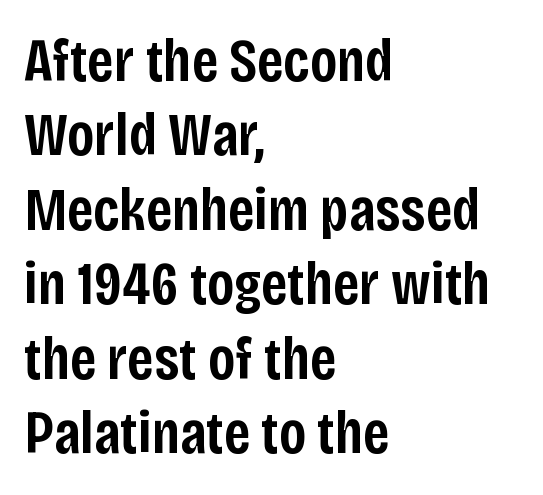
The image shows 61 px semibold, condensed sans-serif type, upright; set left-aligned, line spacing 1.22x, normal letter spacing, not underlined; low stroke contrast and a large x-height.
